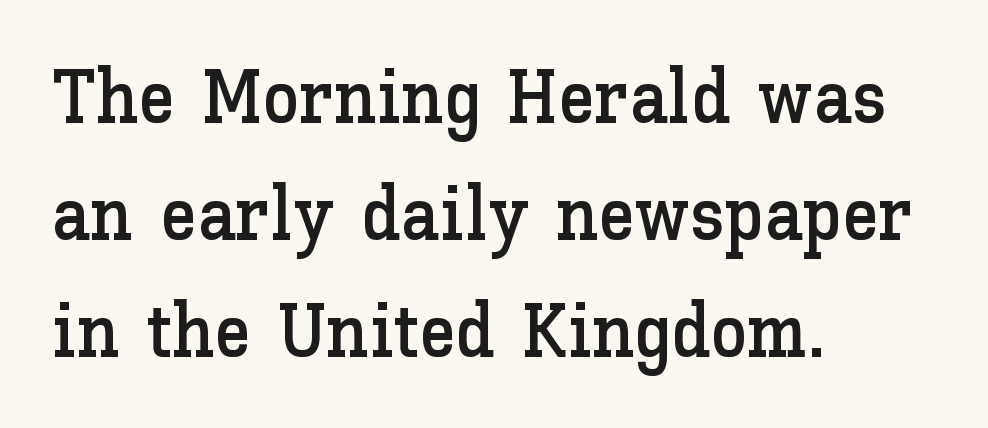
The image shows 75 px text type, upright; set left-aligned, normal line spacing (1.56x), normal letter spacing, not underlined; low stroke contrast and a medium x-height.
